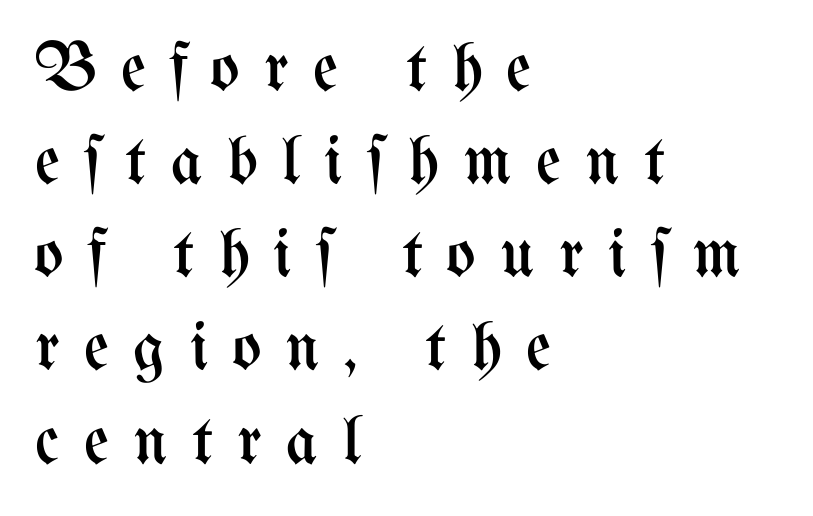
These lines sit exactly where default settings would place them. Vertical stems look standard width or narrower in stroke. It's the straight-up-and-down kind of type. A clean baseline with only descenders dipping below it.
